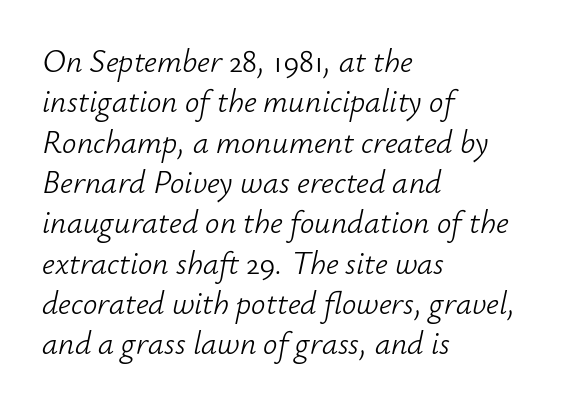
{"italic": "yes", "lean": "right", "slant_degrees": 12, "bold": "no", "weight": "light", "width": "normal", "stroke_contrast": "low", "x_height": "small", "monospaced": "no", "underline": "no", "align": "left", "line_spacing": "normal", "line_spacing_ratio": 1.26, "letter_spacing": "normal", "letter_spacing_em": 0.0, "glyph_px": 32}
